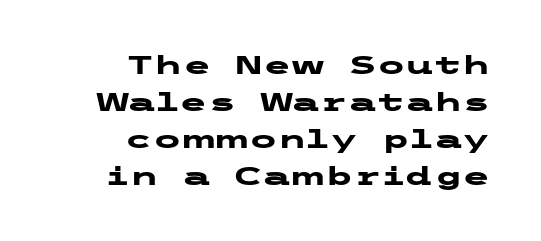
Q: Is the text bold? A: Yes.
Q: Is the text italic (slanted)? A: No, it is upright.
Q: Is the text underlined? A: No.
Q: How is the paragraph aligned? A: Right-aligned.
Q: Is the spacing between letters normal or unusually wide? A: Normal.
Q: Is the spacing between lines tight, normal or loose? A: Normal.
